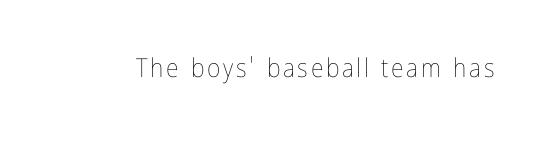
On a weight scale, this lands at 450 or below. The gap between lines stays unmarked. Notice how the stems are strictly vertical — no italics here.
